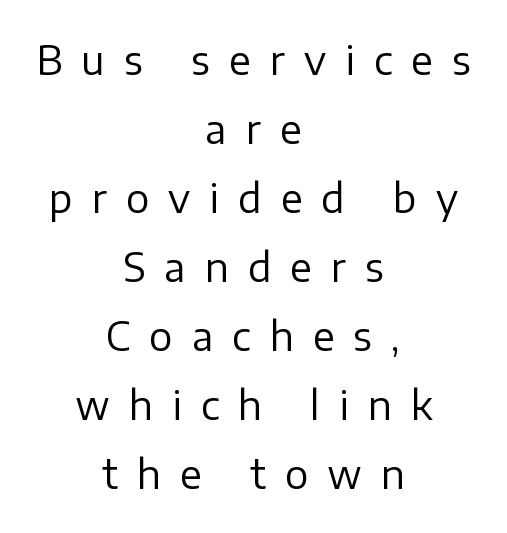
{"serif": "no", "italic": "no", "bold": "no", "weight": "regular", "width": "normal", "stroke_contrast": "low", "x_height": "medium", "monospaced": "no", "underline": "no", "align": "center", "line_spacing_ratio": 1.77, "letter_spacing": "wide", "letter_spacing_em": 0.49, "glyph_px": 39}
